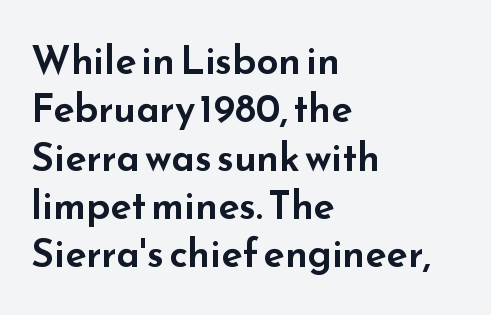
{"serif": "no", "italic": "no", "width": "wide", "stroke_contrast": "low", "x_height": "small", "monospaced": "no", "underline": "no", "align": "left", "line_spacing_ratio": 1.24, "letter_spacing": "normal", "letter_spacing_em": 0.0, "glyph_px": 39}
